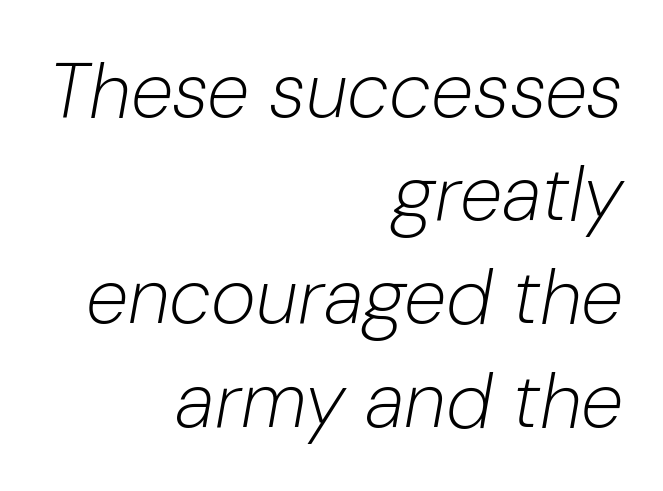
The image shows 77 px light type, italic (leaning right); set right-aligned, normal line spacing (1.34x), normal letter spacing, not underlined; low stroke contrast and a medium x-height.
